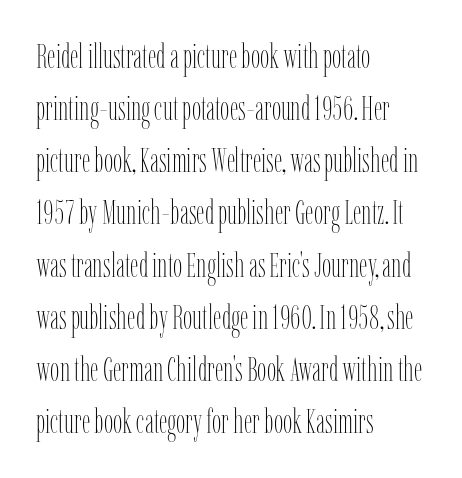
Q: Is the text bold? A: No.
Q: Is the text italic (slanted)? A: No, it is upright.
Q: Is the text underlined? A: No.
Q: How is the paragraph aligned? A: Left-aligned.
Q: Is the spacing between letters normal or unusually wide? A: Normal.
Q: Is the spacing between lines tight, normal or loose? A: Normal.
Q: Width (condensed, normal, or wide)? A: Condensed.
Q: Stroke contrast? A: Low.
Q: x-height? A: Medium.
Q: Monospaced? A: No.
